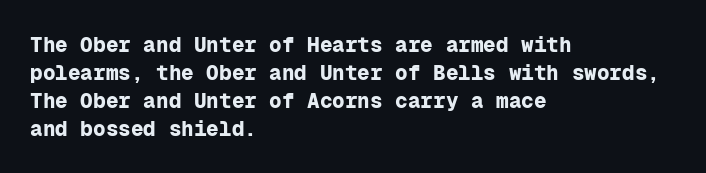
Q: Is the text bold? A: Yes.
Q: Is the text italic (slanted)? A: No, it is upright.
Q: Is the text underlined? A: No.
Q: How is the paragraph aligned? A: Left-aligned.
Q: Is the spacing between letters normal or unusually wide? A: Normal.
Q: Is the spacing between lines tight, normal or loose? A: Normal.
